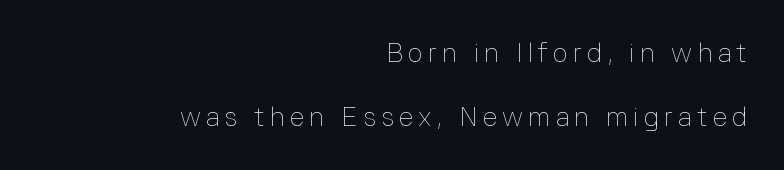
This sample uses expanded letter spacing, leaving extra air between glyphs. The typography opts for an upright posture over an oblique one. These glyphs show unthickened strokes, regular width or finer. Casual observation: everything's shoved over to the right. How would I describe the line gaps? Wide and relaxed. Has an underline been added? It has not.
